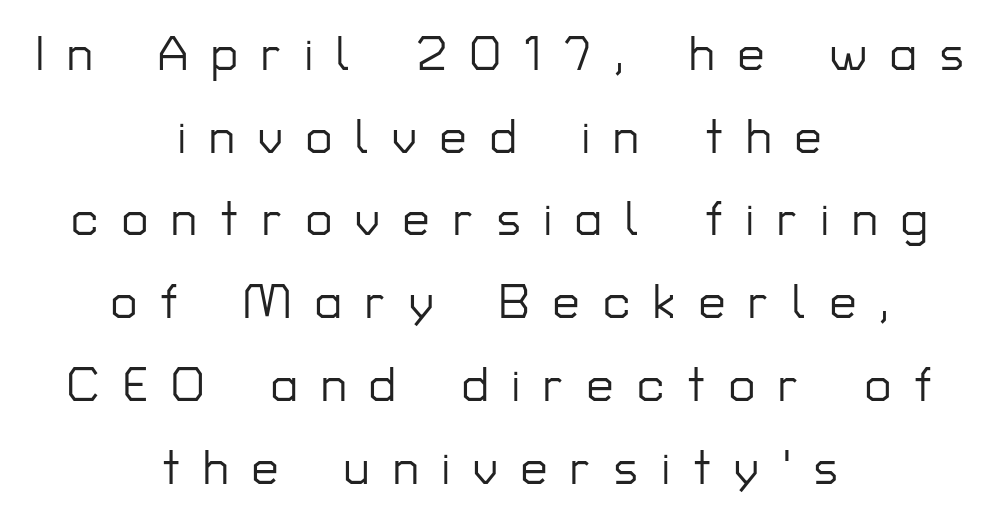
The image shows 47 px sans-serif type, upright; set centered, line spacing 1.76x, unusually wide letter spacing (+0.5 em), not underlined; low stroke contrast and a medium x-height.
